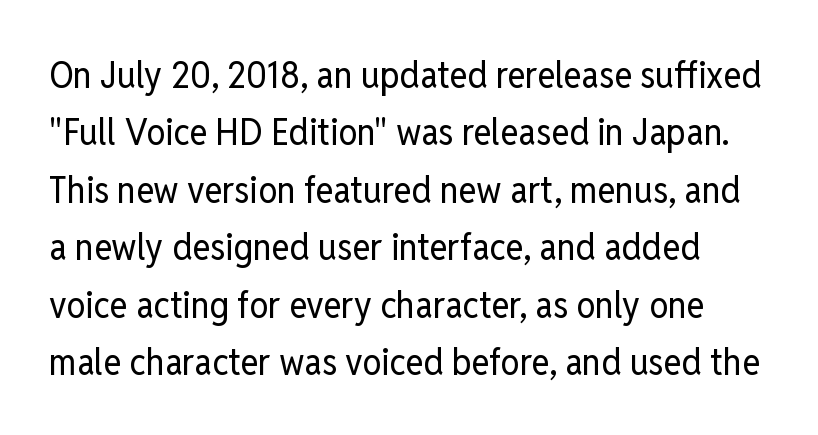
The image shows 38 px regular-weight, condensed sans-serif type, upright; set normal line spacing (1.51x), normal letter spacing, not underlined; low stroke contrast and a medium x-height.
